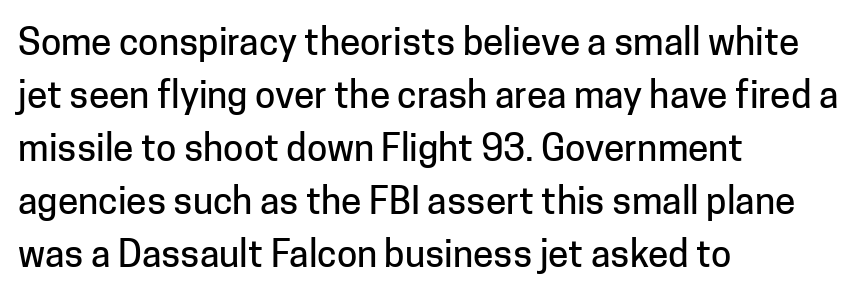
{"serif": "no", "italic": "no", "width": "normal", "stroke_contrast": "low", "x_height": "medium", "monospaced": "no", "underline": "no", "align": "left", "line_spacing": "normal", "line_spacing_ratio": 1.43, "letter_spacing": "normal", "letter_spacing_em": 0.0, "glyph_px": 37}
